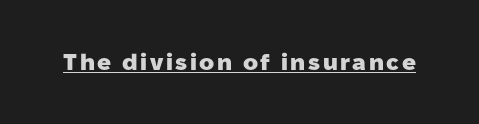
Q: Is the text bold? A: Yes.
Q: Is the text italic (slanted)? A: No, it is upright.
Q: Is the text underlined? A: Yes.
